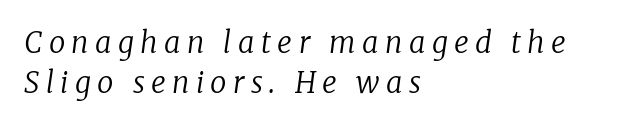
The image shows 29 px regular-weight serif type, italic (leaning right); set left-aligned, normal line spacing (1.38x), unusually wide letter spacing (+0.22 em), not underlined; low stroke contrast and a medium x-height.
